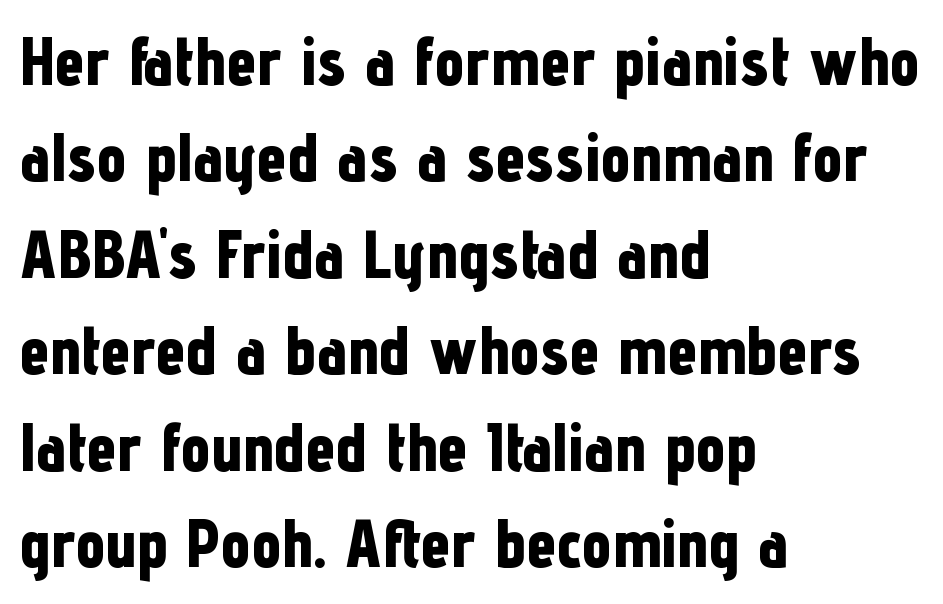
The image shows 67 px bold, condensed sans-serif type, upright; set left-aligned, normal line spacing (1.44x), normal letter spacing, not underlined; low stroke contrast and a medium x-height.
